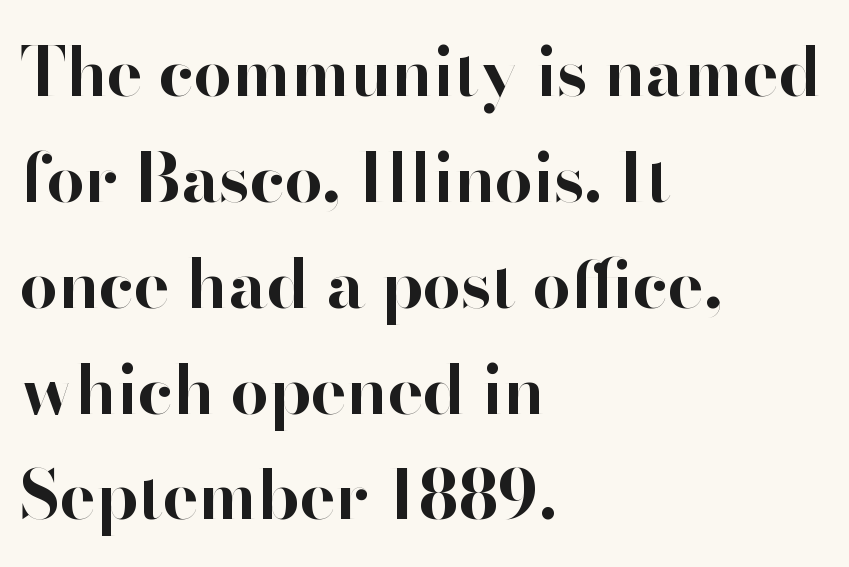
Q: Is the text bold? A: Yes.
Q: Is the text italic (slanted)? A: No, it is upright.
Q: Is the typeface a serif or a sans-serif typeface? A: Sans-serif.
Q: Is the text underlined? A: No.
Q: How is the paragraph aligned? A: Left-aligned.
Q: Is the spacing between letters normal or unusually wide? A: Normal.
Q: Is the spacing between lines tight, normal or loose? A: Normal.
Q: Width (condensed, normal, or wide)? A: Normal.
Q: Stroke contrast? A: High.
Q: x-height? A: Small.
Q: Monospaced? A: No.
